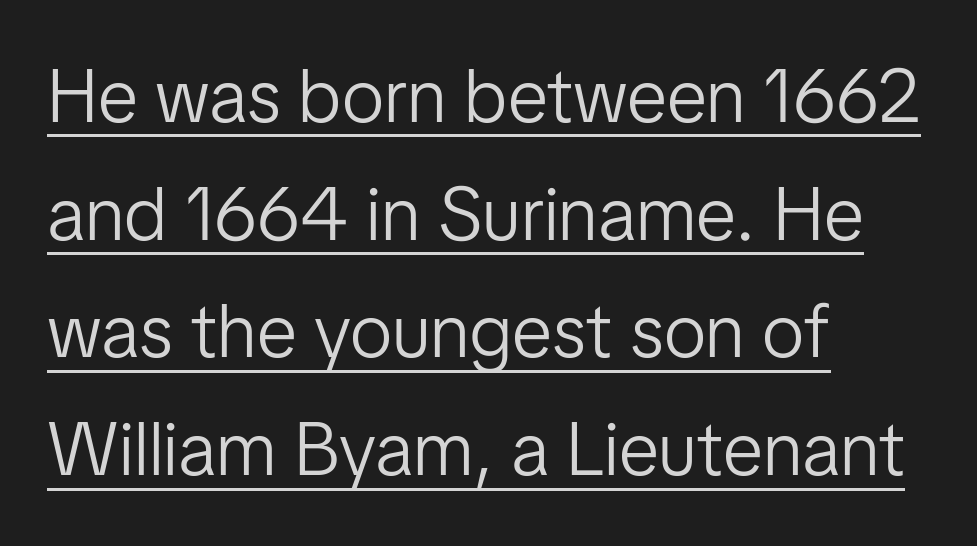
{"serif": "no", "italic": "no", "bold": "no", "weight": "light", "width": "normal", "stroke_contrast": "low", "x_height": "medium", "monospaced": "no", "underline": "yes", "align": "left", "line_spacing": "normal", "line_spacing_ratio": 1.57, "letter_spacing": "normal", "letter_spacing_em": 0.0, "glyph_px": 75}
